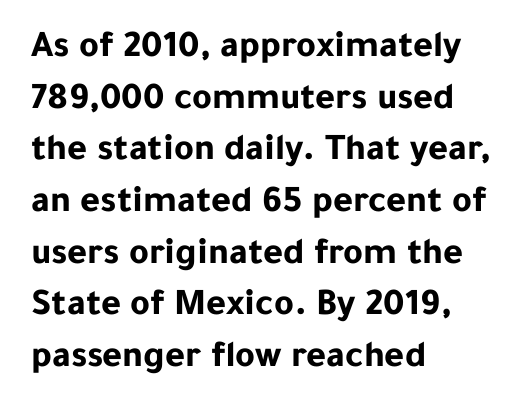
Q: Is the text bold? A: Yes.
Q: Is the text italic (slanted)? A: No, it is upright.
Q: Is the typeface a serif or a sans-serif typeface? A: Sans-serif.
Q: Is the text underlined? A: No.
Q: How is the paragraph aligned? A: Left-aligned.
Q: Is the spacing between letters normal or unusually wide? A: Normal.
Q: Is the spacing between lines tight, normal or loose? A: Normal.
Q: Width (condensed, normal, or wide)? A: Normal.
Q: Stroke contrast? A: Low.
Q: x-height? A: Medium.
Q: Monospaced? A: No.
